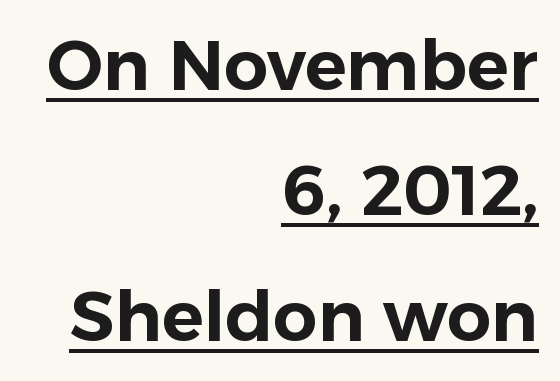
The image shows 70 px sans-serif type, upright; set right-aligned, line spacing 1.79x, normal letter spacing, underlined; low stroke contrast and a medium x-height.
